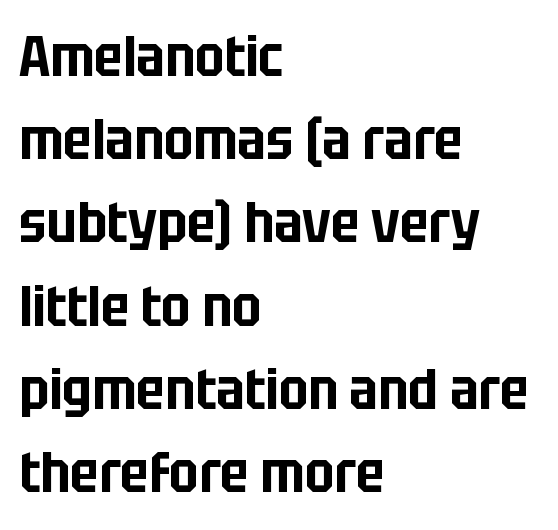
Q: Is the text italic (slanted)? A: No, it is upright.
Q: Is the typeface a serif or a sans-serif typeface? A: Sans-serif.
Q: Is the text underlined? A: No.
Q: How is the paragraph aligned? A: Left-aligned.
Q: Is the spacing between letters normal or unusually wide? A: Normal.
Q: Is the spacing between lines tight, normal or loose? A: Normal.
Q: Width (condensed, normal, or wide)? A: Condensed.
Q: Stroke contrast? A: Low.
Q: x-height? A: Large.
Q: Monospaced? A: No.
